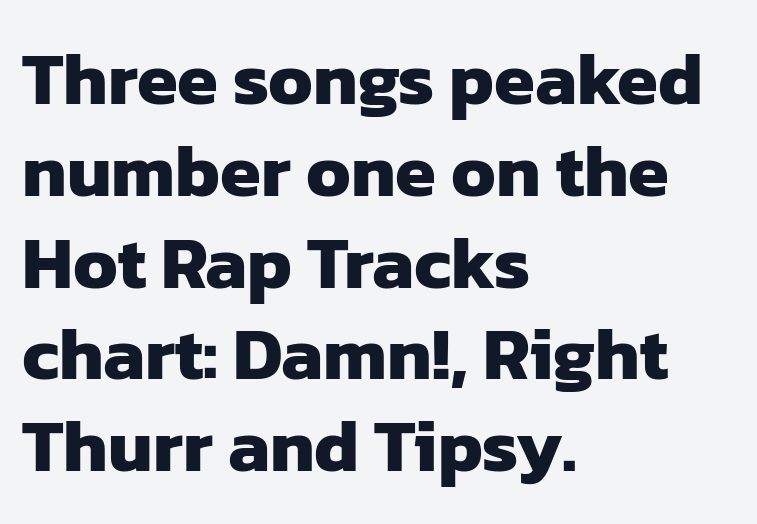
{"serif": "no", "bold": "yes", "weight": "heavy", "width": "normal", "stroke_contrast": "low", "x_height": "medium", "monospaced": "no", "underline": "no", "align": "left", "line_spacing_ratio": 1.24, "letter_spacing": "normal", "letter_spacing_em": 0.0, "glyph_px": 74}
